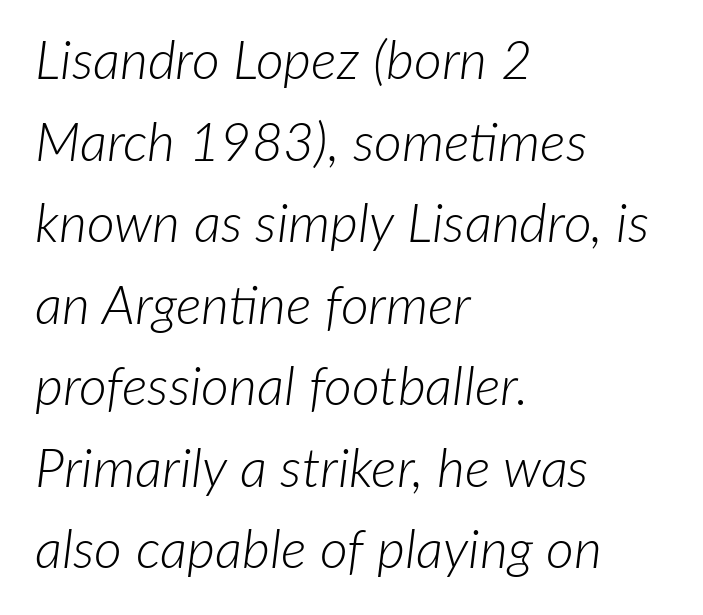
These lines sit exactly where default settings would place them. Check the space under the baseline: it is left empty. Compared with a typical body face, this is equally light or lighter still. Letter spacing: default.
